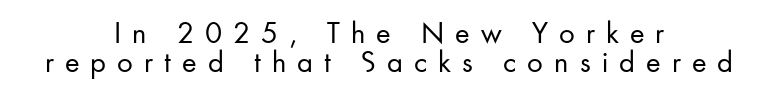
Q: Is the text bold? A: No.
Q: Is the text italic (slanted)? A: No, it is upright.
Q: Is the typeface a serif or a sans-serif typeface? A: Sans-serif.
Q: Is the text underlined? A: No.
Q: How is the paragraph aligned? A: Centered.
Q: Is the spacing between letters normal or unusually wide? A: Unusually wide.
Q: Is the spacing between lines tight, normal or loose? A: Tight.
Q: Width (condensed, normal, or wide)? A: Normal.
Q: Stroke contrast? A: Low.
Q: x-height? A: Small.
Q: Monospaced? A: No.
